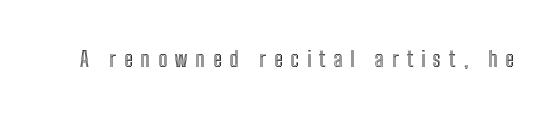
Q: Is the text italic (slanted)? A: No, it is upright.
Q: Is the text underlined? A: No.
Q: Is the spacing between letters normal or unusually wide? A: Unusually wide.
